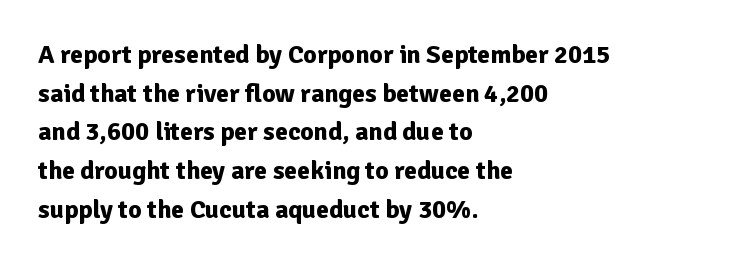
Q: Is the text bold? A: Yes.
Q: Is the text italic (slanted)? A: No, it is upright.
Q: Is the text underlined? A: No.
Q: How is the paragraph aligned? A: Left-aligned.
Q: Is the spacing between letters normal or unusually wide? A: Normal.
Q: Is the spacing between lines tight, normal or loose? A: Normal.
